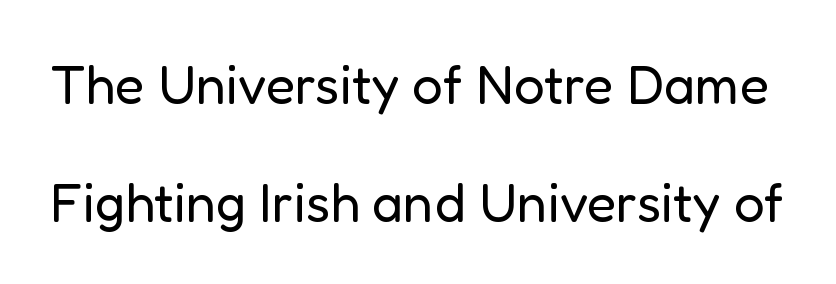
You can tell it's not italic because the verticals are truly vertical. The passage shown is typed in a proportional face where columns would drift. Summary of vertical rhythm: relaxed, with wide interline spacing. Weight class: somewhere from thin through regular.
